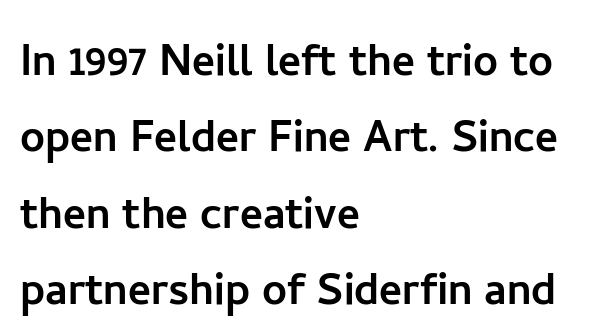
Q: Is the text italic (slanted)? A: No, it is upright.
Q: Is the typeface a serif or a sans-serif typeface? A: Sans-serif.
Q: Is the text underlined? A: No.
Q: How is the paragraph aligned? A: Left-aligned.
Q: Is the spacing between letters normal or unusually wide? A: Normal.
Q: Is the spacing between lines tight, normal or loose? A: Normal.
Q: Width (condensed, normal, or wide)? A: Normal.
Q: Stroke contrast? A: Low.
Q: x-height? A: Medium.
Q: Monospaced? A: No.
